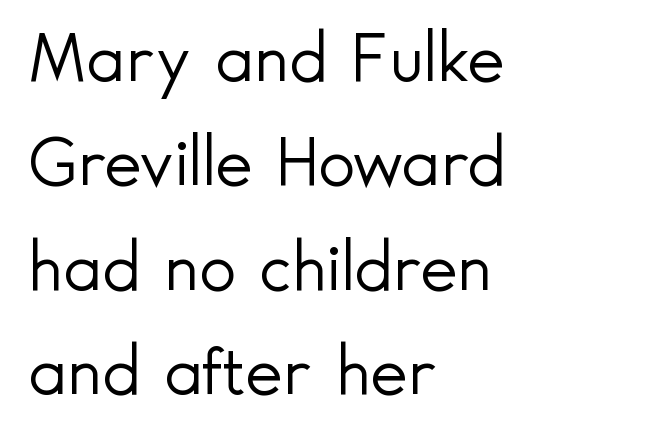
Is this a heavy cut? Hardly; it is regular or lighter. Regarding leading, the lines here are spaced in the standard way. In CSS terms this would be text-align: left. The designer went with a sans here, leaving each stem footless. Quick note: not italic, upright.
